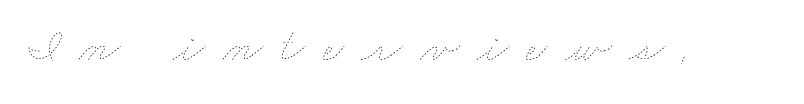
Q: Is the text bold? A: No.
Q: Is the text underlined? A: No.
Q: Is the spacing between letters normal or unusually wide? A: Unusually wide.
Q: Width (condensed, normal, or wide)? A: Wide.
Q: Stroke contrast? A: Low.
Q: x-height? A: Small.
Q: Monospaced? A: No.
